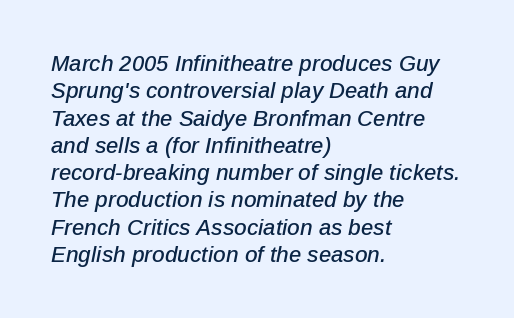
The image shows 22 px text type, italic (leaning right); set left-aligned, line spacing 1.24x, normal letter spacing, not underlined.
